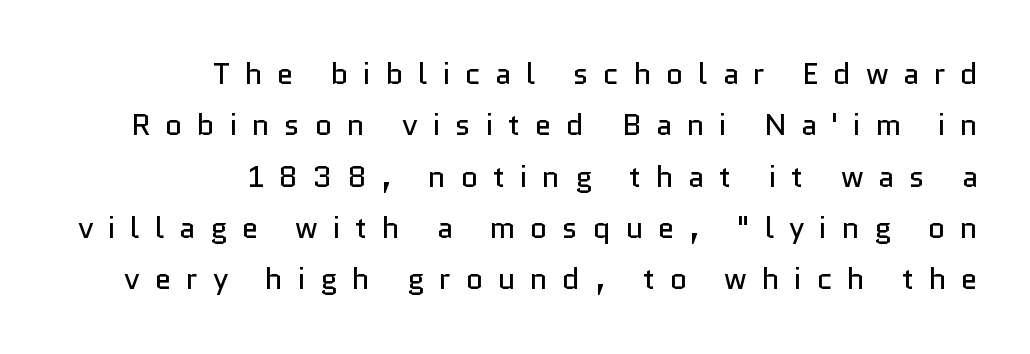
The image shows 30 px regular-weight sans-serif type, upright; set right-aligned, line spacing 1.71x, unusually wide letter spacing (+0.49 em), not underlined; low stroke contrast and a medium x-height.
